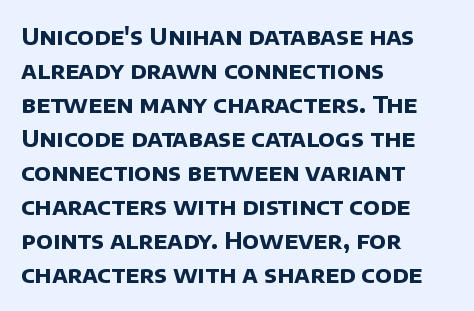
Normally led — the rows are evenly, conventionally spaced. In CSS terms this would be text-align: left. The passage shown is not underscored anywhere. The rendering keeps characters at their native spacing. The rendering uses a bold face; every stroke is thick and dark.
